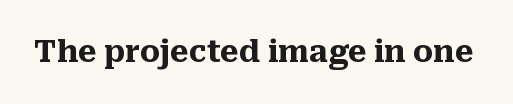
Compared with an ordinary text face, these strokes are far heavier — a full bold. Tracking value appears to be zero — textbook default spacing. Look at the bottom of the vertical strokes: they flare into serifs here. Any mark beneath the type? The region is blank. No italicization has been applied; the sample stays upright. Do the characters align in a grid? No, the font is proportional.
